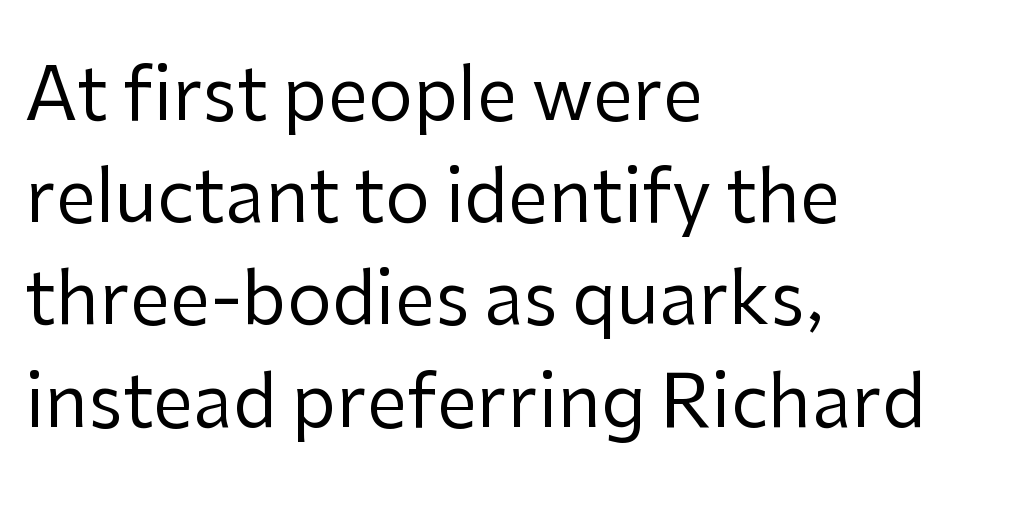
The image shows 72 px regular-weight sans-serif type, upright; set left-aligned, normal line spacing (1.42x), normal letter spacing, not underlined; low stroke contrast and a medium x-height.
